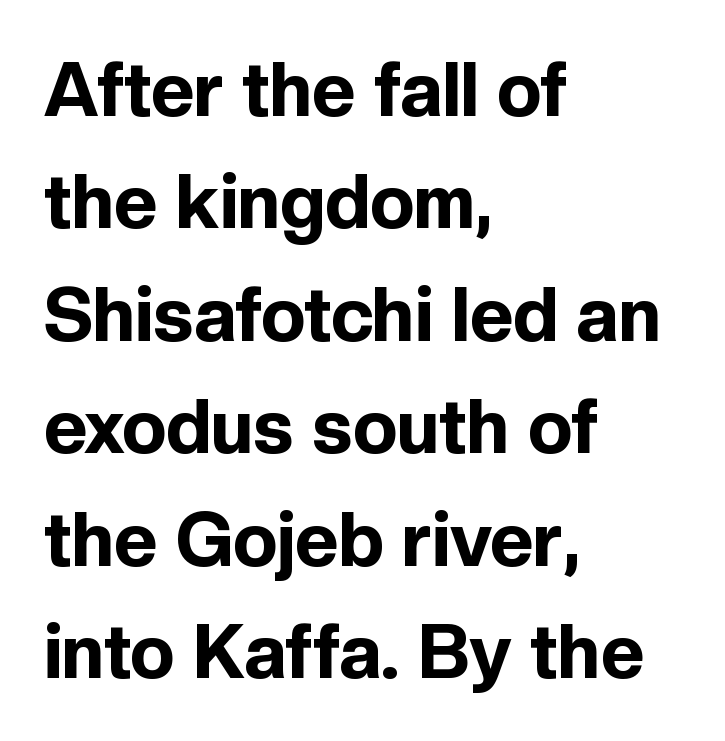
{"serif": "no", "italic": "no", "bold": "yes", "weight": "bold", "width": "normal", "x_height": "medium", "monospaced": "no", "underline": "no", "align": "left", "line_spacing": "normal", "line_spacing_ratio": 1.5, "letter_spacing": "normal", "letter_spacing_em": 0.0, "glyph_px": 75}
